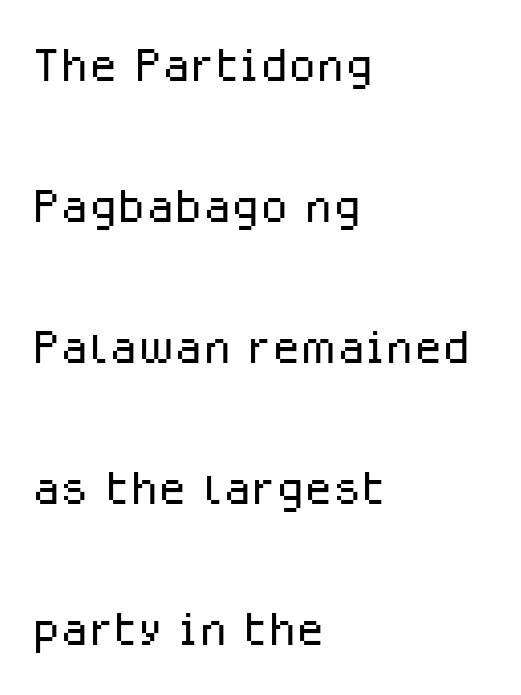
Q: Is the text bold? A: No.
Q: Is the text italic (slanted)? A: No, it is upright.
Q: Is the typeface a serif or a sans-serif typeface? A: Sans-serif.
Q: Is the text underlined? A: No.
Q: How is the paragraph aligned? A: Left-aligned.
Q: Is the spacing between letters normal or unusually wide? A: Normal.
Q: Is the spacing between lines tight, normal or loose? A: Loose.
Q: Width (condensed, normal, or wide)? A: Normal.
Q: Stroke contrast? A: Low.
Q: x-height? A: Medium.
Q: Monospaced? A: No.
